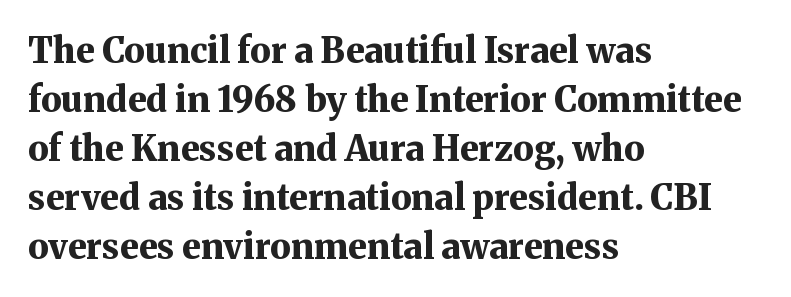
Q: Is the text bold? A: Yes.
Q: Is the text italic (slanted)? A: No, it is upright.
Q: Is the typeface a serif or a sans-serif typeface? A: Serif.
Q: Is the text underlined? A: No.
Q: How is the paragraph aligned? A: Left-aligned.
Q: Is the spacing between letters normal or unusually wide? A: Normal.
Q: Is the spacing between lines tight, normal or loose? A: Normal.
Q: Width (condensed, normal, or wide)? A: Normal.
Q: Stroke contrast? A: Medium.
Q: x-height? A: Medium.
Q: Monospaced? A: No.
